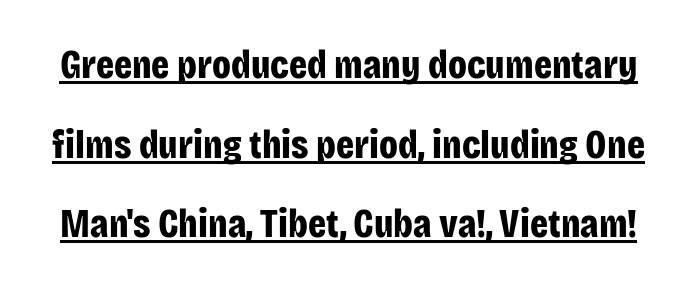
Q: Is the text bold? A: Yes.
Q: Is the text italic (slanted)? A: No, it is upright.
Q: Is the typeface a serif or a sans-serif typeface? A: Sans-serif.
Q: Is the text underlined? A: Yes.
Q: Is the spacing between letters normal or unusually wide? A: Normal.
Q: Is the spacing between lines tight, normal or loose? A: Loose.
Q: Width (condensed, normal, or wide)? A: Condensed.
Q: Stroke contrast? A: Low.
Q: x-height? A: Large.
Q: Monospaced? A: No.
